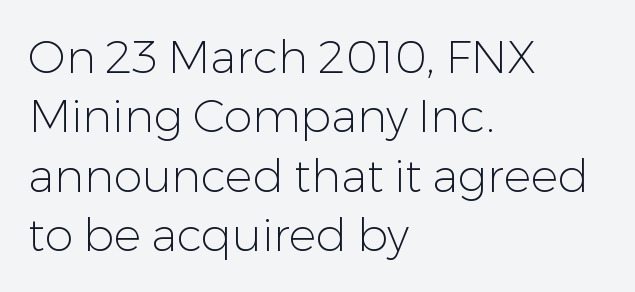
The letters stand upright; this is a roman face. The letters advance in unequal steps, a hallmark of proportional type. Nothing unusual about the tracking: characters are spaced as the font intends. The typesetter chose a ragged-right arrangement here.
